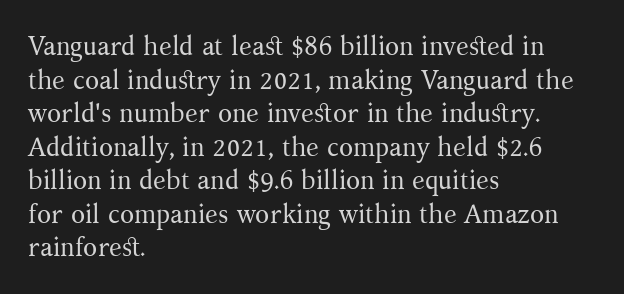
{"italic": "no", "bold": "no", "underline": "no", "align": "left", "line_spacing": "normal", "line_spacing_ratio": 1.29, "letter_spacing": "normal", "letter_spacing_em": 0.0, "glyph_px": 26}
